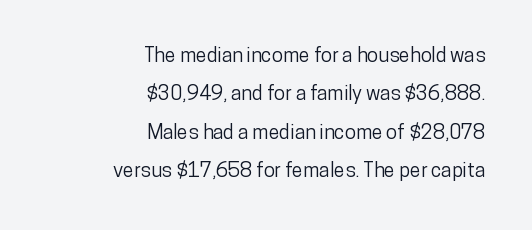
The image shows 20 px text type, upright; set right-aligned, loose line spacing (1.92x), normal letter spacing, not underlined.
